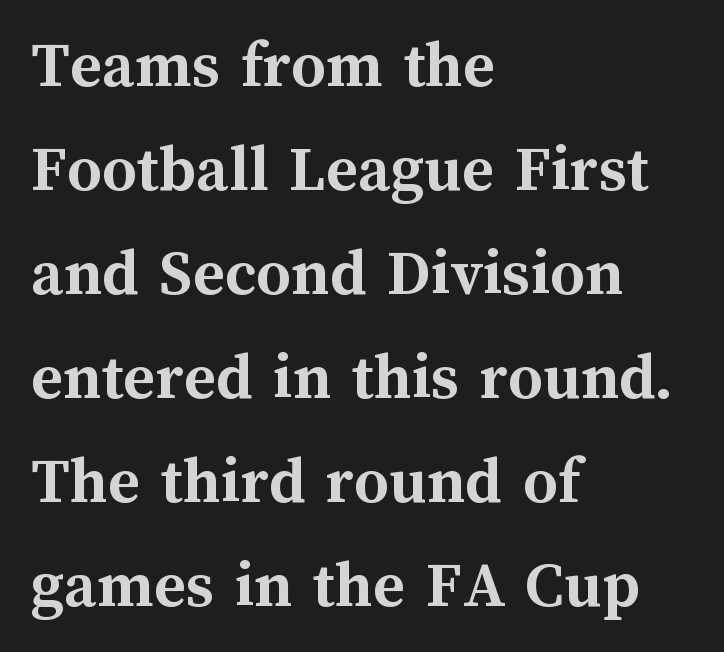
{"italic": "no", "bold": "yes", "weight": "semibold", "width": "normal", "stroke_contrast": "medium", "x_height": "medium", "monospaced": "no", "underline": "no", "align": "left", "line_spacing": "normal", "line_spacing_ratio": 1.53, "letter_spacing": "normal", "letter_spacing_em": 0.0, "glyph_px": 68}
